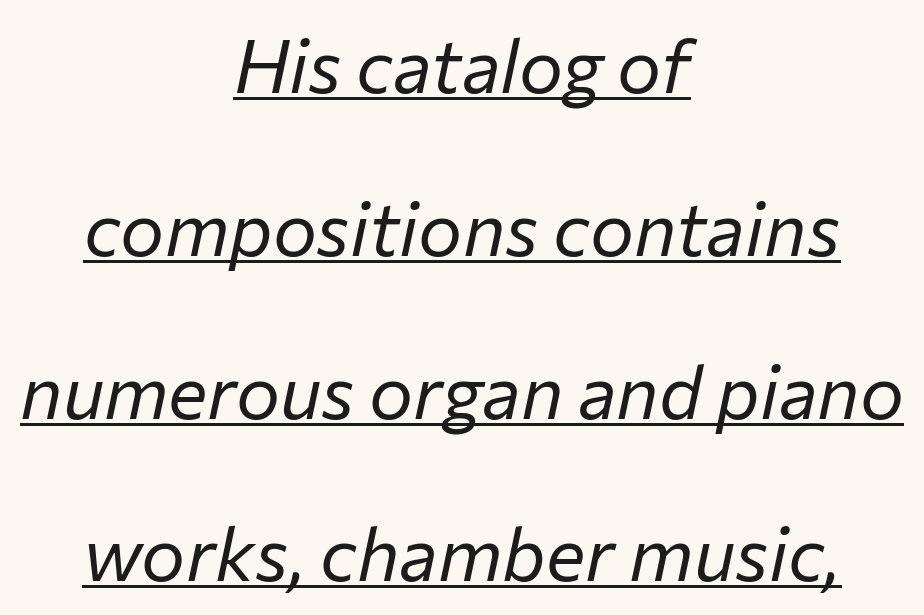
The passage is arranged like a title page — every line centered. The strokes carry an ordinary text weight at most. Slant detected: the letters are inclined. The passage shown stacks its lines with a broad gap.
